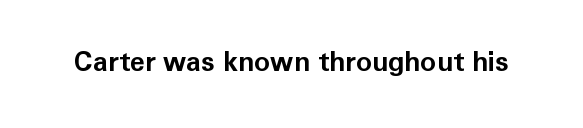
{"italic": "no", "bold": "yes", "underline": "no", "letter_spacing": "normal", "letter_spacing_em": 0.0, "glyph_px": 27}
